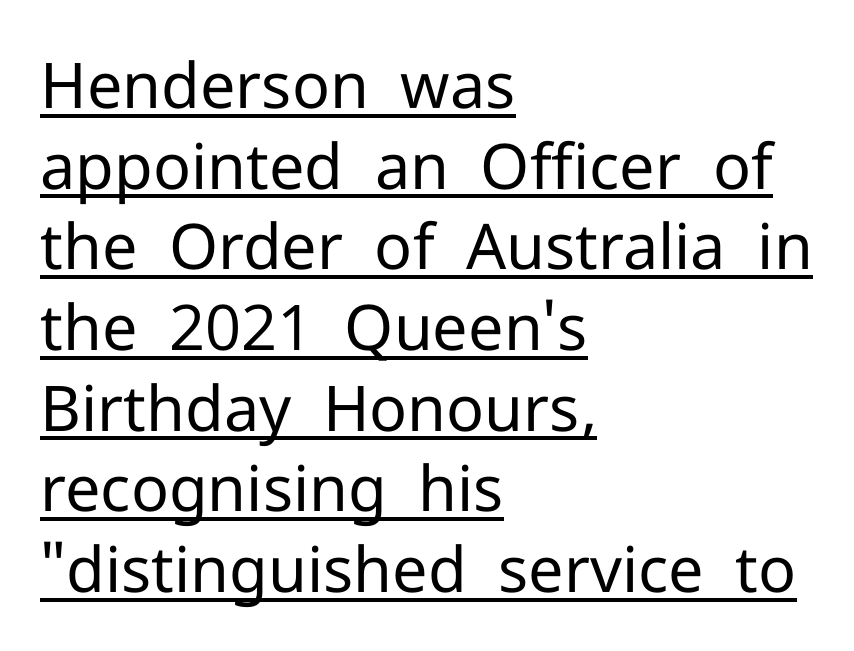
Do the characters align in a grid? No, the font is proportional. If you drew a ruler down the left edge, every line would touch it. Observe the ordinary spacing: letters are neighbours, not strangers. What kind of face is this? One without serifs — a sans. Italic: no, the glyphs are upright roman.
